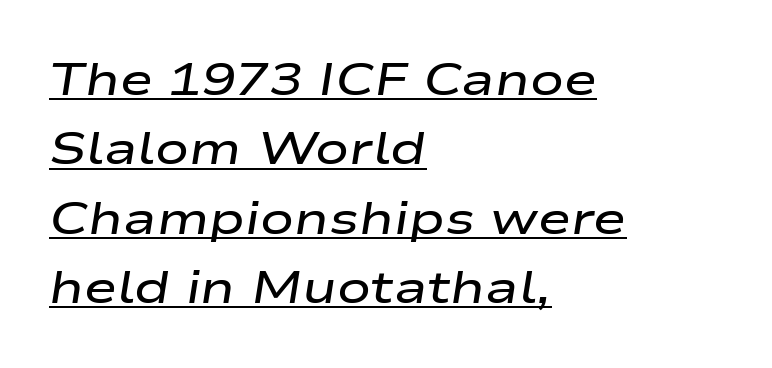
The image shows 45 px semibold, wide type, italic (leaning right); set left-aligned, normal line spacing (1.54x), normal letter spacing, underlined; low stroke contrast and a medium x-height.
